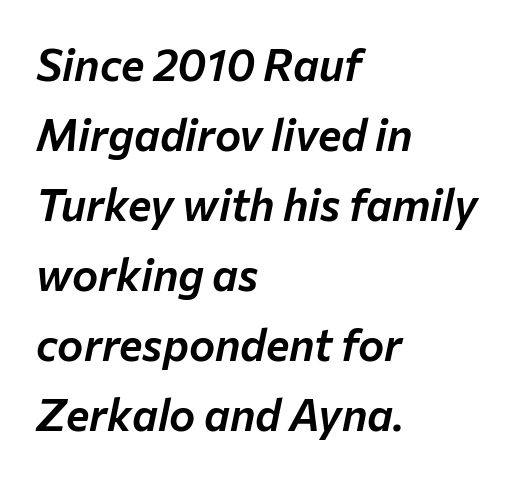
Short and long lines alike share a common starting point at left. Posture: slanted. Nothing unusual about the tracking: characters are spaced as the font intends. If you measured baseline to baseline, you'd find a middling distance. The passage shown is typed in a proportional face where columns would drift. Words float on clear page, feet unadorned.
